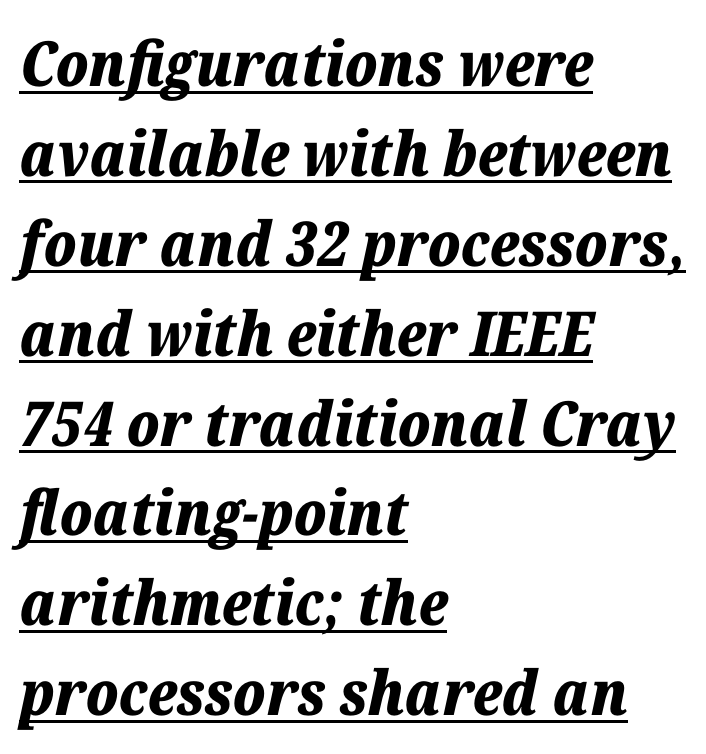
{"italic": "yes", "lean": "right", "slant_degrees": 12, "bold": "yes", "weight": "bold", "width": "normal", "stroke_contrast": "low", "x_height": "medium", "monospaced": "no", "underline": "yes", "align": "left", "line_spacing": "normal", "line_spacing_ratio": 1.45, "letter_spacing": "normal", "letter_spacing_em": 0.0, "glyph_px": 62}
